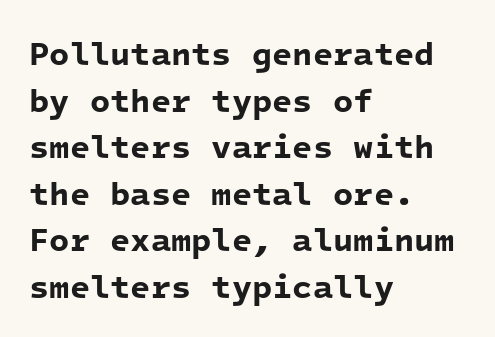
Q: Is the text bold? A: Yes.
Q: Is the typeface a serif or a sans-serif typeface? A: Sans-serif.
Q: Is the text underlined? A: No.
Q: How is the paragraph aligned? A: Left-aligned.
Q: Is the spacing between letters normal or unusually wide? A: Normal.
Q: Is the spacing between lines tight, normal or loose? A: Normal.
Q: Width (condensed, normal, or wide)? A: Normal.
Q: Stroke contrast? A: Low.
Q: x-height? A: Medium.
Q: Monospaced? A: Yes.
